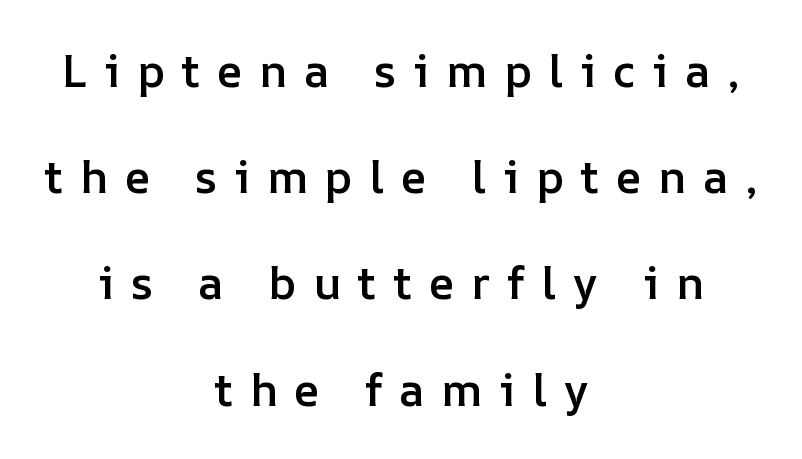
The image shows 45 px semibold type, upright; set centered, loose line spacing (2.36x), unusually wide letter spacing (+0.37 em), not underlined; low stroke contrast and a medium x-height.
